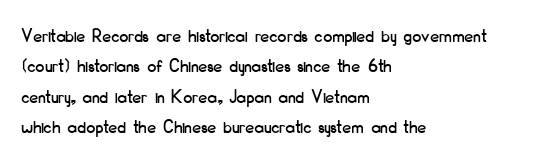
{"italic": "no", "underline": "no", "align": "left", "line_spacing": "normal", "line_spacing_ratio": 1.52, "letter_spacing": "normal", "letter_spacing_em": 0.0, "glyph_px": 20}
